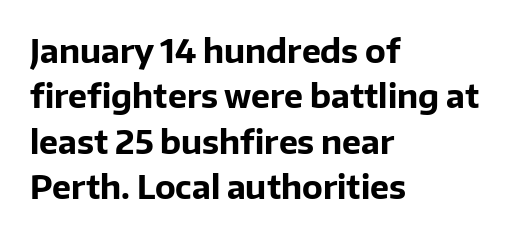
Q: Is the text bold? A: Yes.
Q: Is the text italic (slanted)? A: No, it is upright.
Q: Is the typeface a serif or a sans-serif typeface? A: Sans-serif.
Q: Is the text underlined? A: No.
Q: How is the paragraph aligned? A: Left-aligned.
Q: Is the spacing between letters normal or unusually wide? A: Normal.
Q: Is the spacing between lines tight, normal or loose? A: Normal.
Q: Width (condensed, normal, or wide)? A: Normal.
Q: Stroke contrast? A: Low.
Q: x-height? A: Medium.
Q: Monospaced? A: No.
